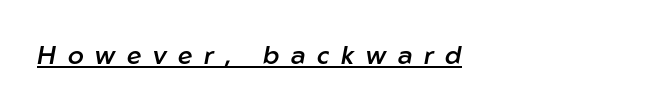
Q: Is the text bold? A: Semi-bold.
Q: Is the text italic (slanted)? A: Yes, it leans right by about 10 degrees.
Q: Is the text underlined? A: Yes.
Q: How is the paragraph aligned? A: Left-aligned.
Q: Is the spacing between letters normal or unusually wide? A: Unusually wide.
